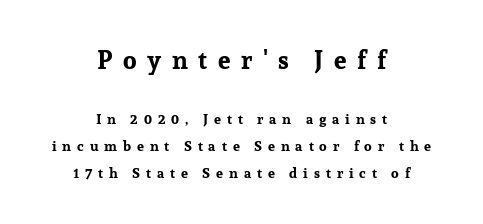
Q: Is the text bold? A: Yes.
Q: Is the text italic (slanted)? A: No, it is upright.
Q: Is the text underlined? A: No.
Q: How is the paragraph aligned? A: Centered.
Q: Is the spacing between letters normal or unusually wide? A: Unusually wide.
Q: Is the spacing between lines tight, normal or loose? A: Loose.
Q: Which block of text is set in a larger size, the first (top) or the second (bottom)? A: The first (top) one.
